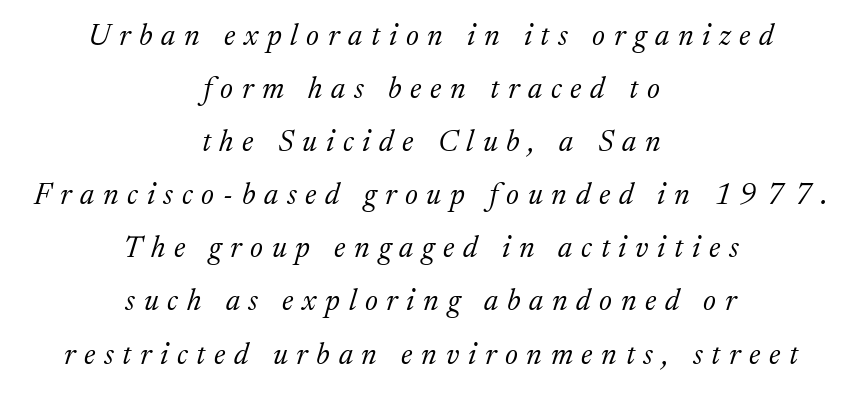
Quick note: underline off. Ink coverage per letter is moderate at most. It's the slanting kind of type. This sample is center-justified, so both line endings float freely.
